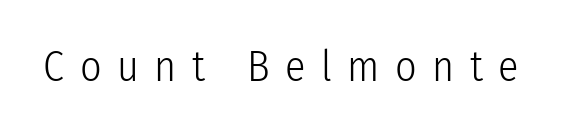
Q: Is the text bold? A: No.
Q: Is the text italic (slanted)? A: No, it is upright.
Q: Is the typeface a serif or a sans-serif typeface? A: Sans-serif.
Q: Is the text underlined? A: No.
Q: Is the spacing between letters normal or unusually wide? A: Unusually wide.
Q: Width (condensed, normal, or wide)? A: Condensed.
Q: Stroke contrast? A: Low.
Q: x-height? A: Medium.
Q: Monospaced? A: No.
